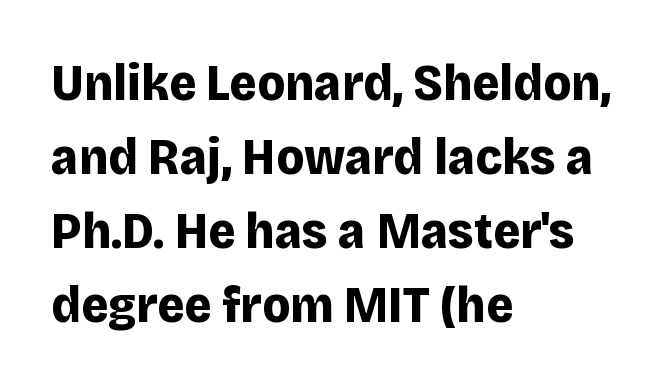
Students, note that the glyphs here touch the page at normal intervals. You could not count columns in this text — the font is proportionally spaced. The letters stand straight up with perfectly vertical stems. Successive baselines arrive at the customary interval. This rendering employs a face without finishing strokes, i.e., a sans-serif.
